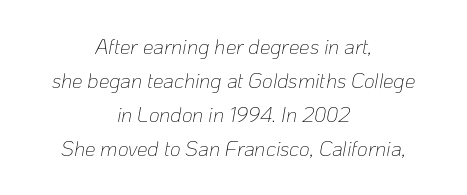
A quiet, ordinary-to-light weight characterises the typeface. Between one letter and the next there's only the usual sliver of space. Italic? Definitely — the glyphs are oblique. Casual observation: everything's sitting right in the middle.
